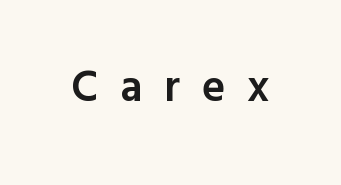
A typesetter would call this proportional, since set widths differ per character. Slightly chunky letters — semibold, I'd say, not full bold. The face used here is a sans, in the tradition of grotesques and geometrics. The rendering inserts visible extra space after every character. The specimen reads as upright at a glance. Descenders are the only things crossing below the line.
